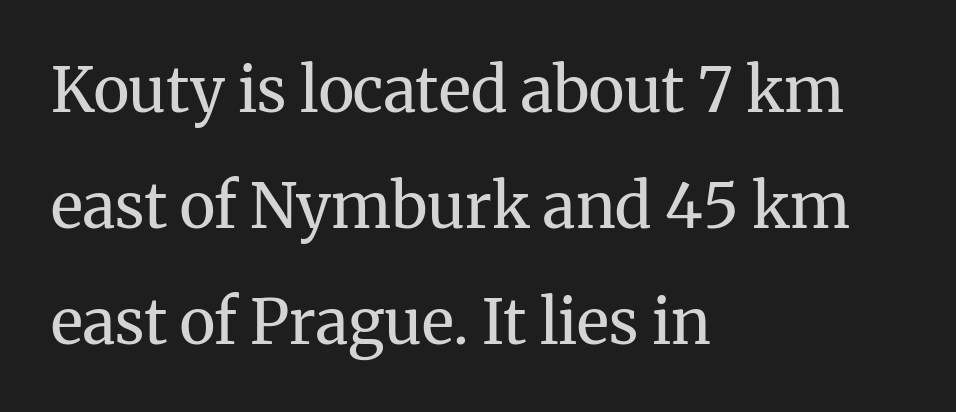
Stroke terminals: seriffed. The rag falls on the right side of this text block. Each word holds together tightly as a unit, with standard inter-letter gaps. The rendering uses natural spacing where letterforms have individual widths.
